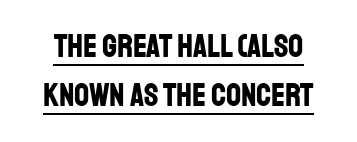
The image shows 33 px bold, condensed sans-serif type, upright; set normal line spacing (1.49x), normal letter spacing, underlined; low stroke contrast and a large x-height.
